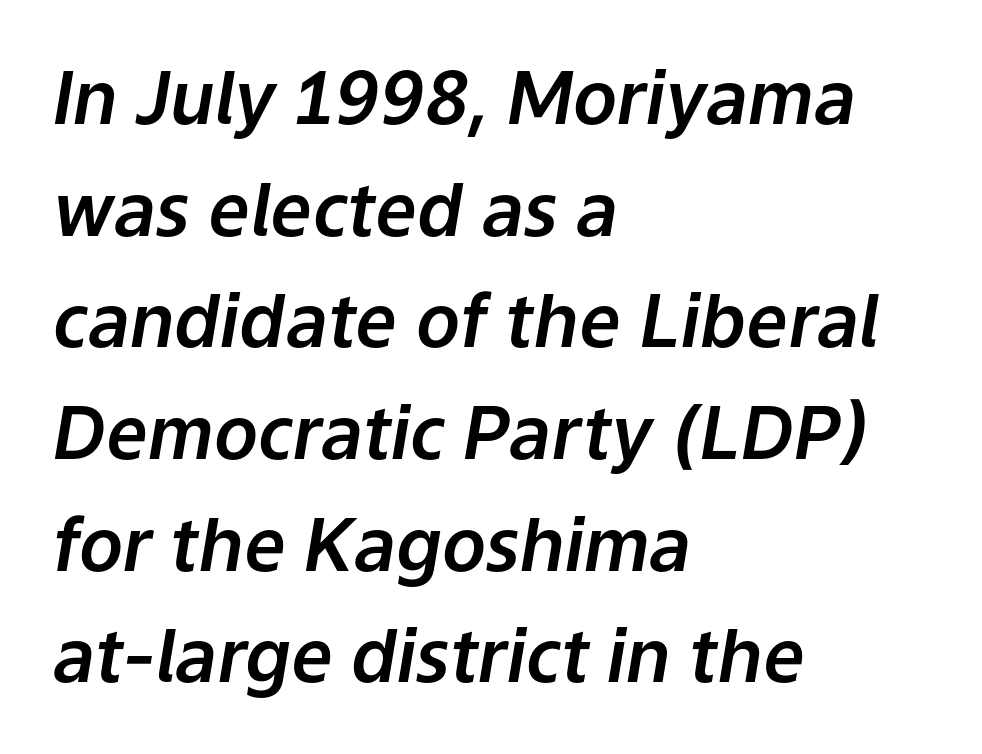
The paragraph shown leans on its left margin. Default kerning and tracking; the words read as compact shapes. The axis of the letterforms is tilted away from vertical. Unmarked baselines from the first word to the last. The block of text has a typical density, with ordinary space between rows. Varying glyph widths throughout — classic text-font behaviour.
